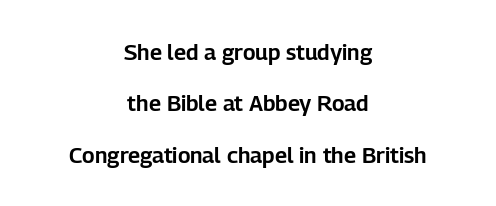
The gaps between neighbouring characters are ordinary and unremarkable. These lines stack symmetrically, like a column narrowing and widening about its center. This sample trades compactness for vertical openness between lines. Tall strokes in this sample are plumb rather than angled. Letters rest on an invisible, unmarked baseline.
